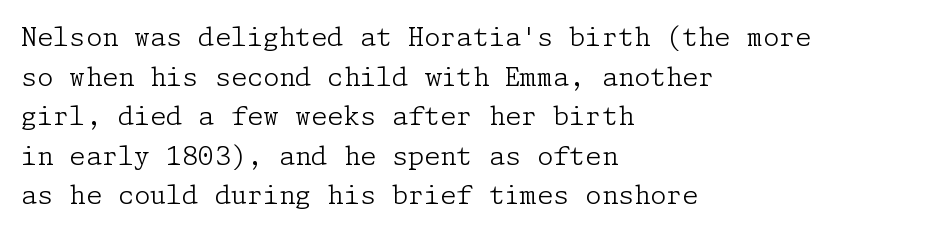
The block of text has a typical density, with ordinary space between rows. The line texture is even and compact thanks to regular tracking. Nothing heavy about these letters — not bold at all. Which margin do the lines hug? The left one — the right edge is uneven.
